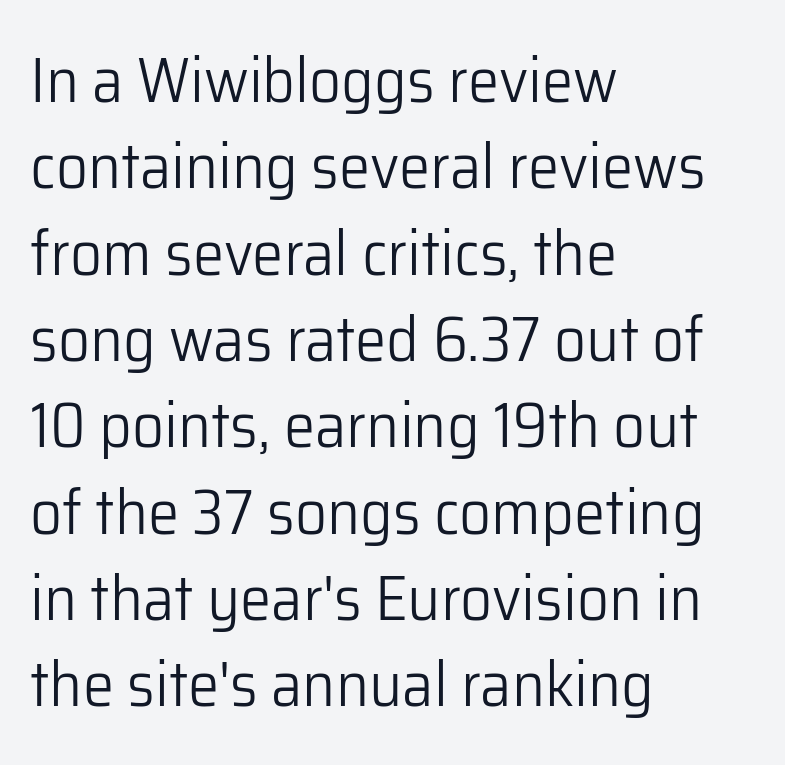
Reading down the column, the eye jumps a familiar distance to each next line. Standard letterfit; no display-style spreading of the glyphs. If you drew a line through each stem, it would be perfectly vertical. In CSS terms this would be text-align: left.
